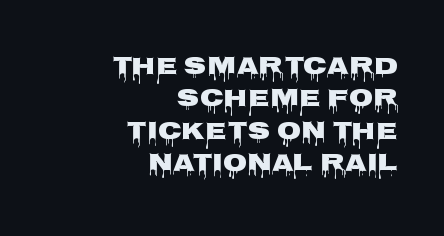
Any mark beneath the type? The region is blank. This sample is right-justified, so line beginnings fall wherever the words allow. The lettering holds an erect, upright posture throughout. The gaps between neighbouring characters are ordinary and unremarkable. In terms of weight, the rendering is a true, heavy bold. A typesetter would call this leading conventional body-copy spacing.
